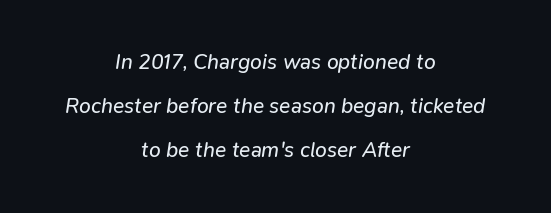
Q: Is the text bold? A: No.
Q: Is the text italic (slanted)? A: Yes, it leans right by about 9 degrees.
Q: Is the text underlined? A: No.
Q: How is the paragraph aligned? A: Centered.
Q: Is the spacing between letters normal or unusually wide? A: Normal.
Q: Is the spacing between lines tight, normal or loose? A: Loose.
